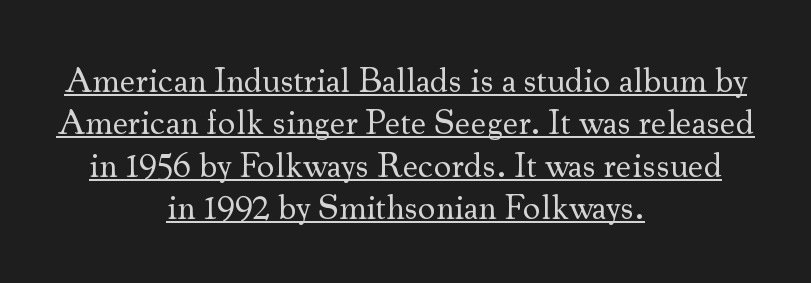
Each stroke keeps to a modest, everyday thickness or less. Varying glyph widths throughout — classic text-font behaviour. Does the lettering tilt? It doesn't — this is upright. Standard letterfit; no display-style spreading of the glyphs.
